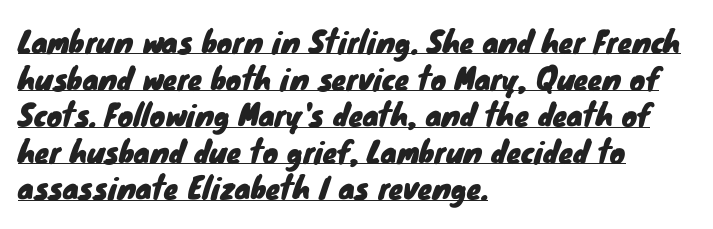
The image shows 29 px sans-serif type; set left-aligned, normal line spacing (1.26x), normal letter spacing, underlined; low stroke contrast and a small x-height.
